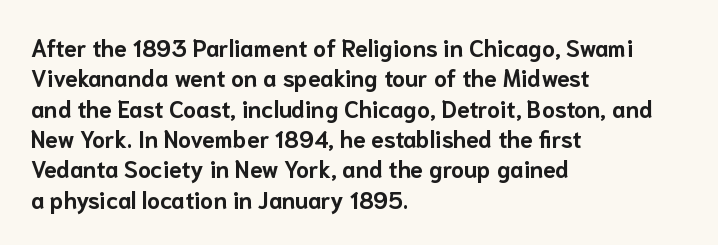
The image shows 23 px bold type, upright; set left-aligned, normal line spacing (1.32x), normal letter spacing, not underlined.
